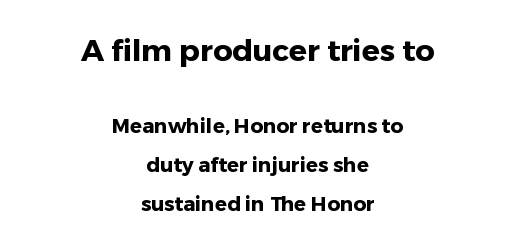
The image shows 30 px heavy sans-serif type, upright; set centered, loose line spacing (1.94x), normal letter spacing, not underlined; the first (top) block is 1.5x larger; low stroke contrast and a medium x-height.
